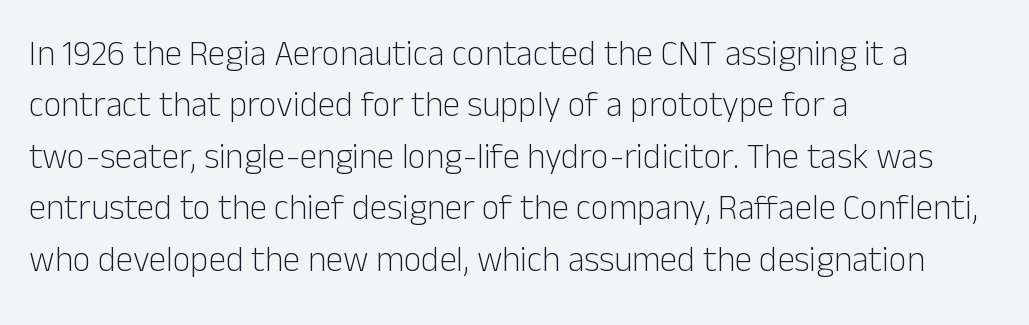
{"serif": "no", "italic": "no", "bold": "no", "weight": "light", "width": "normal", "stroke_contrast": "low", "x_height": "medium", "monospaced": "no", "underline": "no", "align": "left", "line_spacing": "normal", "line_spacing_ratio": 1.47, "letter_spacing": "normal", "letter_spacing_em": 0.0, "glyph_px": 35}
